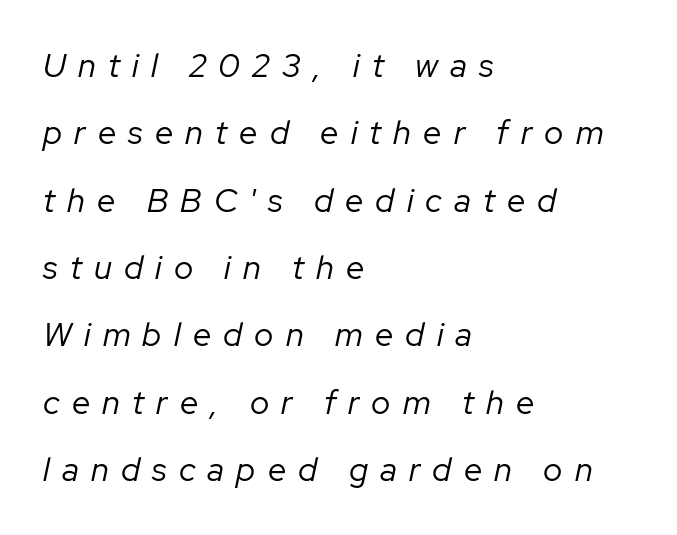
Descenders are the only things crossing below the line. What stands out about the letter spacing? Its width — letters are far apart. Yep, that's italic — everything's leaning. Whoever set this chose breathing room over compactness in the vertical rhythm.
